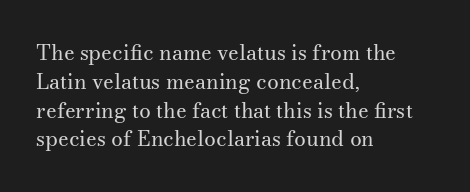
Q: Is the text bold? A: No.
Q: Is the text italic (slanted)? A: No, it is upright.
Q: Is the text underlined? A: No.
Q: How is the paragraph aligned? A: Left-aligned.
Q: Is the spacing between letters normal or unusually wide? A: Normal.
Q: Is the spacing between lines tight, normal or loose? A: Normal.
